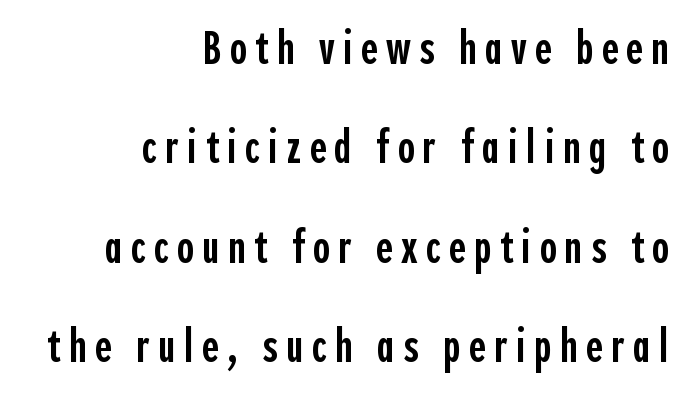
Notice the strokes are somewhat thickened but not fully heavy: this is a semibold. Lines of text with bare space underneath. Summary of vertical rhythm: relaxed, with wide interline spacing. Proportional: the letters do not fall into vertical columns. The rendering anchors every line to the right-hand side.
